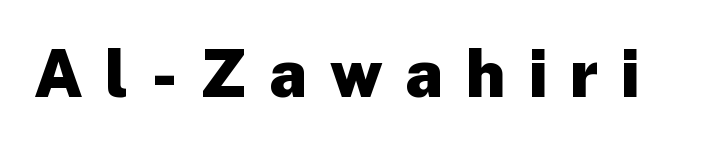
{"serif": "no", "italic": "no", "bold": "yes", "weight": "heavy", "width": "normal", "stroke_contrast": "low", "x_height": "medium", "monospaced": "no", "underline": "no", "letter_spacing": "wide", "letter_spacing_em": 0.34, "glyph_px": 66}
